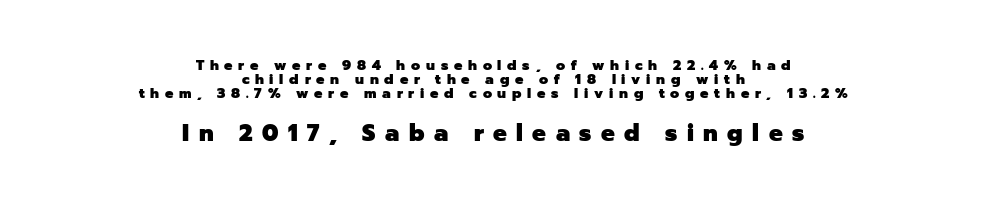
The block of text is dense from top to bottom, with scant space between rows. Ascenders rise straight up at ninety degrees. The glyphs are unaccompanied by any horizontal stroke below them. Heft: maximum for text — a bold.
